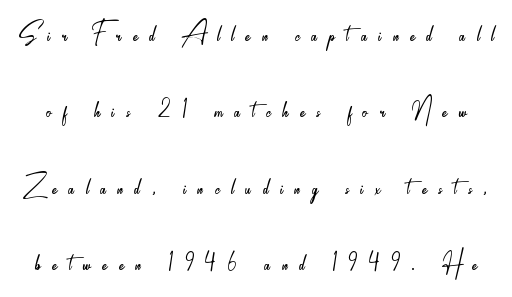
The font family rendered here belongs to the sans-serif group. This is not heavy type; no bold has been used. Think of a printed novel: that variable character pitch is what you see here. This sample trades compactness for vertical openness between lines.
